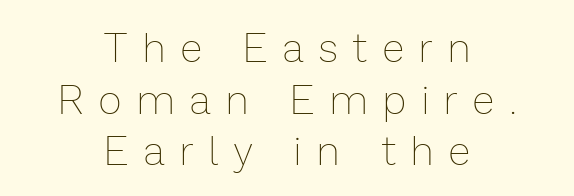
Q: Is the text bold? A: No.
Q: Is the text italic (slanted)? A: No, it is upright.
Q: Is the text underlined? A: No.
Q: How is the paragraph aligned? A: Centered.
Q: Is the spacing between letters normal or unusually wide? A: Unusually wide.
Q: Is the spacing between lines tight, normal or loose? A: Normal.
Q: Width (condensed, normal, or wide)? A: Normal.
Q: Stroke contrast? A: Low.
Q: x-height? A: Medium.
Q: Monospaced? A: No.
